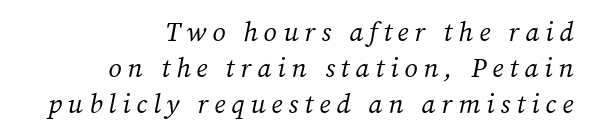
The type is letterspaced generously, with wide tracking. The block of text has a typical density, with ordinary space between rows. Which margin do the lines hug? The right one — the left edge is uneven. Does the lettering tilt? It does — this is italic. The zone under the glyphs is completely vacant. Stem width sits at or under what a default text font uses.
